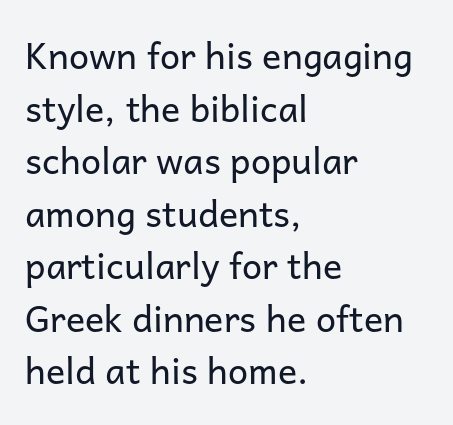
Q: Is the text bold? A: No.
Q: Is the text italic (slanted)? A: No, it is upright.
Q: Is the typeface a serif or a sans-serif typeface? A: Sans-serif.
Q: Is the text underlined? A: No.
Q: How is the paragraph aligned? A: Left-aligned.
Q: Is the spacing between letters normal or unusually wide? A: Normal.
Q: Is the spacing between lines tight, normal or loose? A: Normal.
Q: Width (condensed, normal, or wide)? A: Normal.
Q: Stroke contrast? A: Low.
Q: x-height? A: Medium.
Q: Monospaced? A: No.
